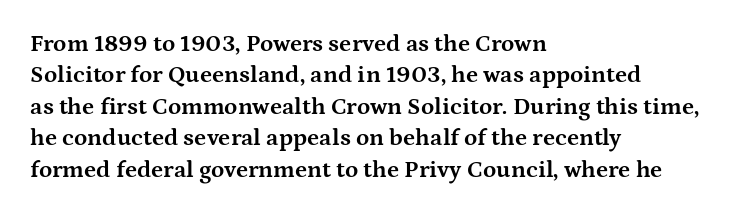
Caption: standard tracking, unaltered. In CSS terms this would be text-align: left. Unlike italic type, these characters show no tilt at all. A dark, heavy texture on the line: the type is bold.
